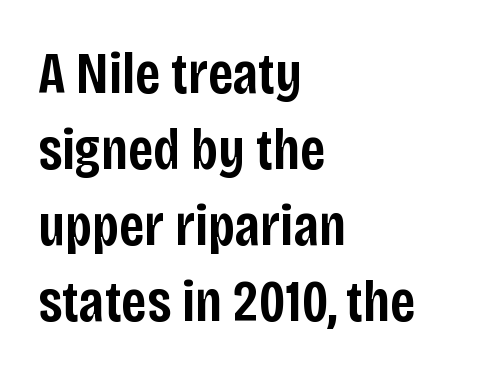
Does extra space separate the letters? No, they use regular spacing. Note the varied advance widths — an 'i' is clearly narrower than an 'm'. Firm but not heavy-handed strokes: this text is semibold. The rendering uses a moderate line-height, typical for paragraphs.
